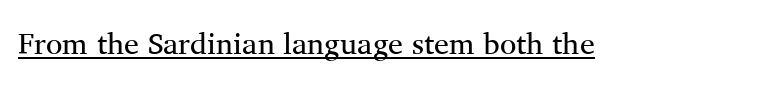
{"serif": "yes", "italic": "no", "bold": "no", "weight": "regular", "width": "normal", "stroke_contrast": "medium", "x_height": "medium", "monospaced": "no", "underline": "yes", "letter_spacing": "normal", "letter_spacing_em": 0.0, "glyph_px": 30}
